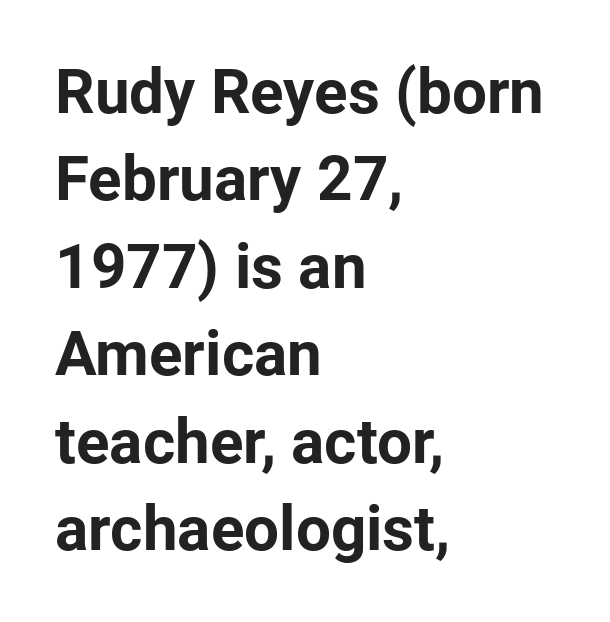
One glance says typical: line gaps are just what's usual. Italic? Not at all — the glyphs are vertical. The rendering uses natural spacing where letterforms have individual widths. Descenders hang freely into open space. Nope, no serifs anywhere on these letters. Letter spacing: default.
